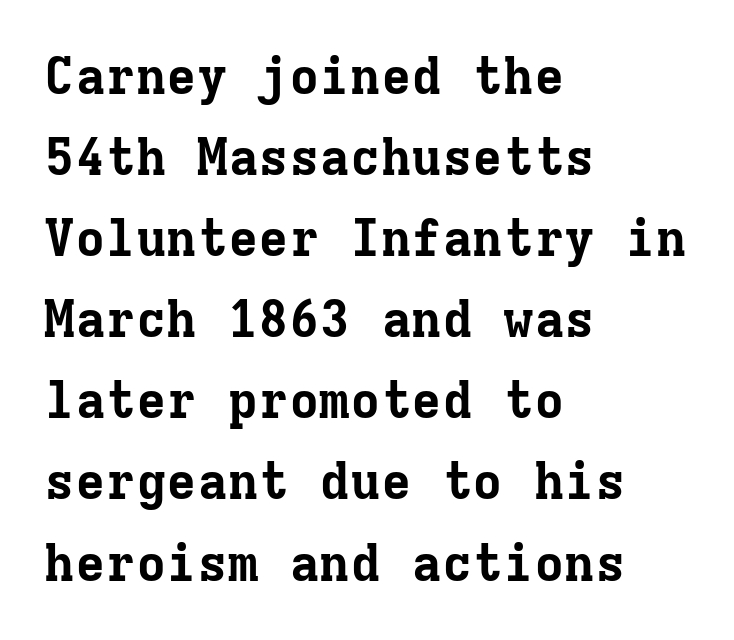
{"serif": "yes", "italic": "no", "bold": "yes", "weight": "bold", "width": "normal", "stroke_contrast": "low", "x_height": "medium", "monospaced": "yes", "underline": "no", "align": "left", "line_spacing": "normal", "line_spacing_ratio": 1.59, "letter_spacing": "normal", "letter_spacing_em": 0.0, "glyph_px": 51}
